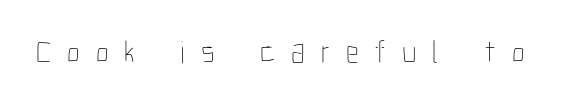
The image shows 32 px thin, condensed type, upright; set unusually wide letter spacing (+0.49 em), not underlined; low stroke contrast and a medium x-height.
